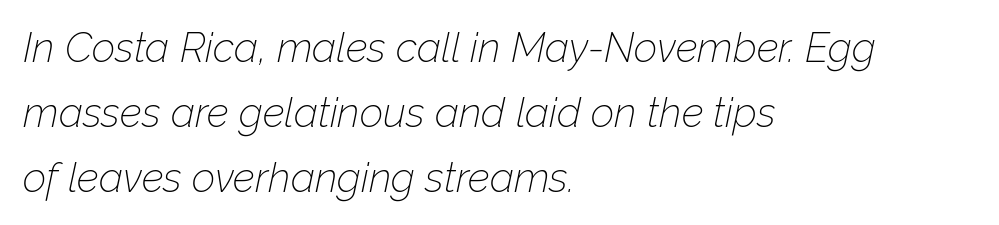
Q: Is the text bold? A: No.
Q: Is the text italic (slanted)? A: Yes, it leans right by about 12 degrees.
Q: Is the text underlined? A: No.
Q: How is the paragraph aligned? A: Left-aligned.
Q: Is the spacing between letters normal or unusually wide? A: Normal.
Q: Is the spacing between lines tight, normal or loose? A: Normal.
Q: Width (condensed, normal, or wide)? A: Normal.
Q: Stroke contrast? A: Low.
Q: x-height? A: Medium.
Q: Monospaced? A: No.
